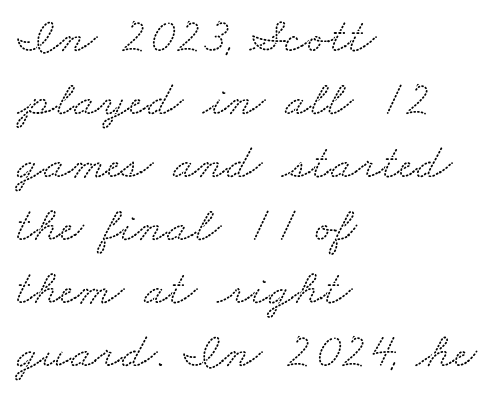
The image shows 50 px wide type; set left-aligned, normal line spacing (1.26x), normal letter spacing, not underlined; low stroke contrast and a small x-height.
